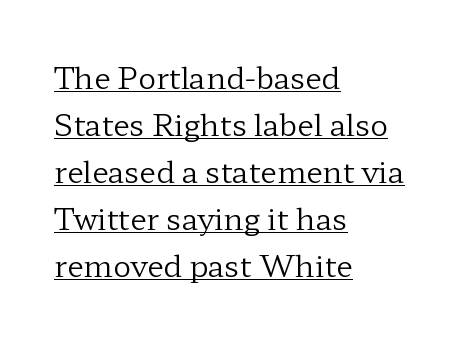
When letters stand straight like this, we call the style roman or upright. Old-style or modern, the face here clearly has serifs. Does the leading feel generous? No, just average. Here the designer chose a conventional face with non-uniform glyph widths.
